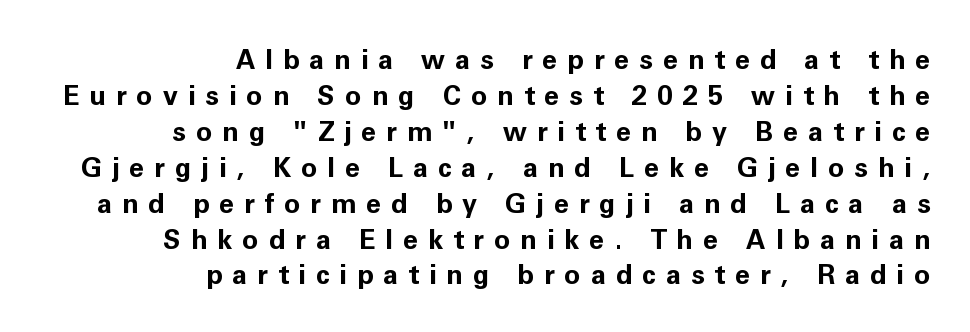
Q: Is the text bold? A: Yes.
Q: Is the text italic (slanted)? A: No, it is upright.
Q: Is the text underlined? A: No.
Q: How is the paragraph aligned? A: Right-aligned.
Q: Is the spacing between letters normal or unusually wide? A: Unusually wide.
Q: Is the spacing between lines tight, normal or loose? A: Normal.
